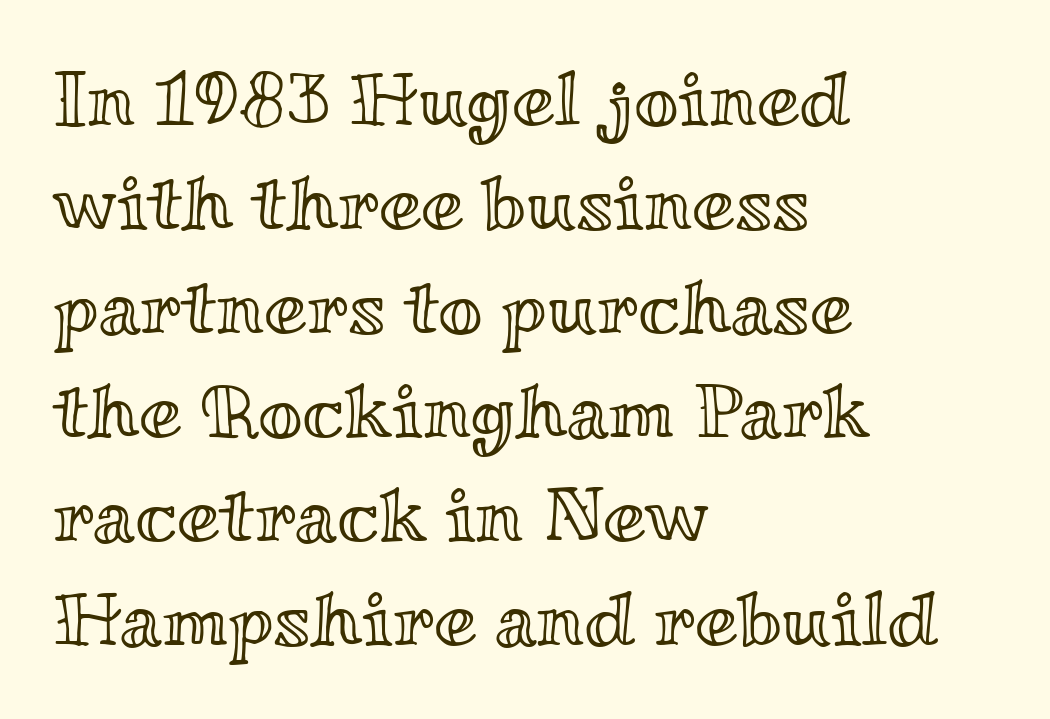
Q: Is the text italic (slanted)? A: No, it is upright.
Q: Is the text underlined? A: No.
Q: How is the paragraph aligned? A: Left-aligned.
Q: Is the spacing between letters normal or unusually wide? A: Normal.
Q: Is the spacing between lines tight, normal or loose? A: Normal.
Q: Width (condensed, normal, or wide)? A: Wide.
Q: x-height? A: Small.
Q: Monospaced? A: No.
